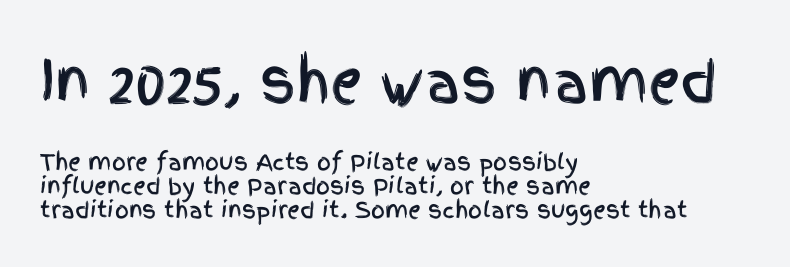
Clear beneath every line of the passage. The leading is snug, giving the passage a crowded texture. Unlike italic type, these characters show no tilt at all. If you squint, the top block still reads clearly — it's the larger of the two. These lines are set flush left with a ragged right edge. Character widths vary here, with narrow letters taking less room than wide ones.
